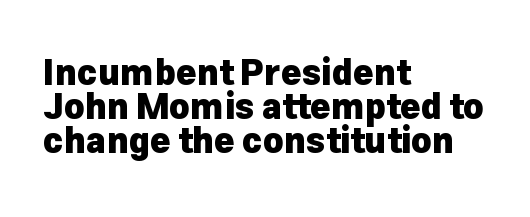
{"serif": "no", "italic": "no", "bold": "yes", "weight": "heavy", "width": "normal", "stroke_contrast": "low", "x_height": "medium", "monospaced": "no", "underline": "no", "align": "left", "line_spacing": "tight", "line_spacing_ratio": 0.97, "letter_spacing": "normal", "letter_spacing_em": 0.0, "glyph_px": 35}
